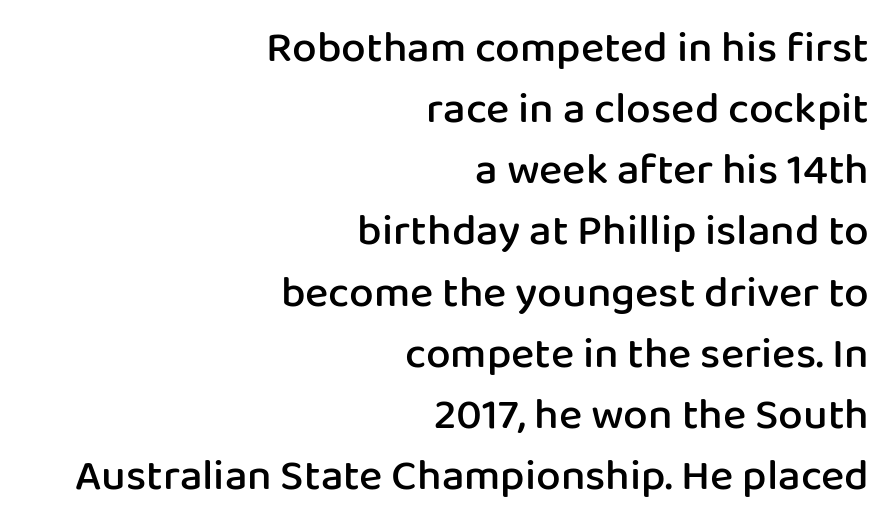
{"serif": "no", "italic": "no", "bold": "semi", "weight": "semibold", "width": "normal", "stroke_contrast": "low", "x_height": "medium", "monospaced": "no", "underline": "no", "align": "right", "line_spacing": "normal", "line_spacing_ratio": 1.39, "letter_spacing": "normal", "letter_spacing_em": 0.0, "glyph_px": 44}
